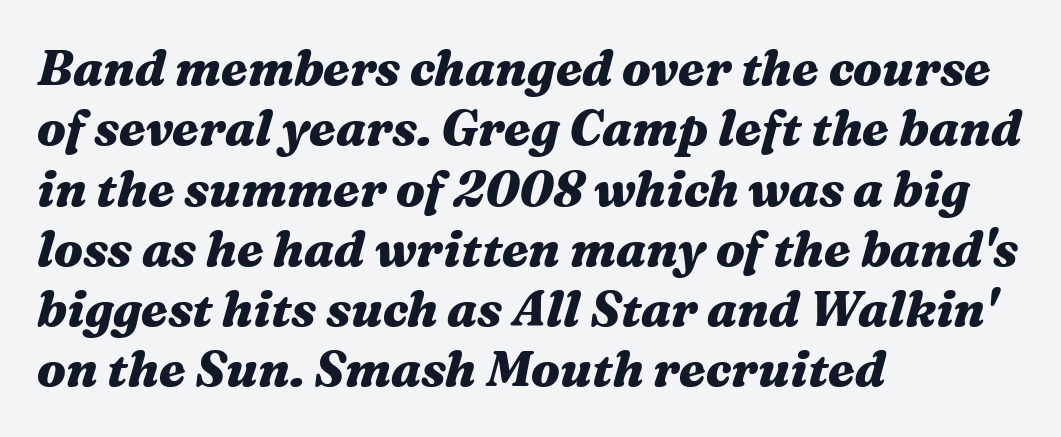
The image shows 49 px heavy, wide type, italic (leaning right); set left-aligned, line spacing 1.23x, normal letter spacing, not underlined; medium stroke contrast and a medium x-height.
